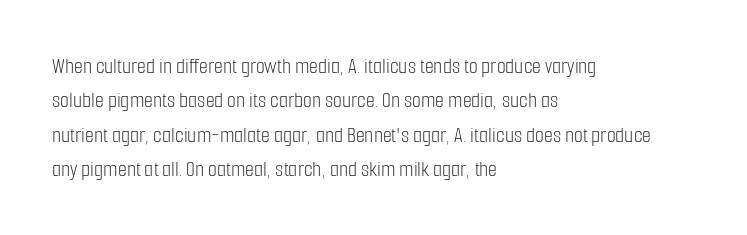
The vertical gap from one line to the next is medium. These lines were composed using upright roman letters. Horizontal alignment here is leftward, the default for most running prose. The gaps between neighbouring characters are ordinary and unremarkable. Weight: regular or lighter.
